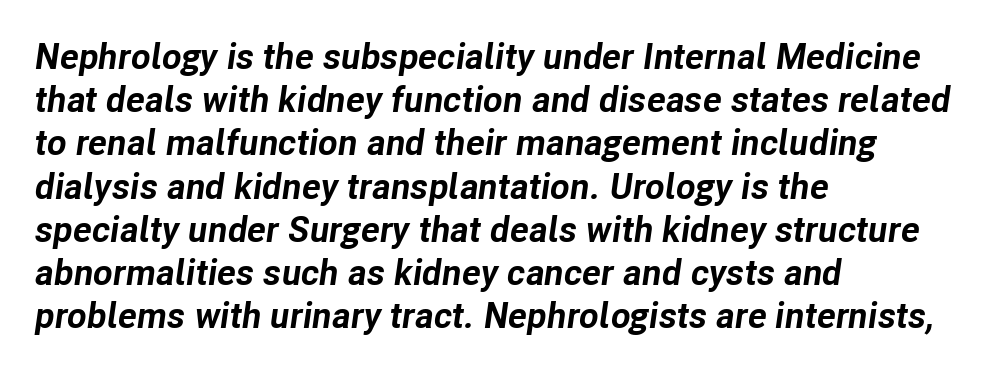
{"italic": "yes", "lean": "right", "slant_degrees": 8, "bold": "yes", "weight": "bold", "width": "normal", "stroke_contrast": "low", "x_height": "medium", "monospaced": "no", "underline": "no", "align": "left", "line_spacing_ratio": 1.2, "letter_spacing": "normal", "letter_spacing_em": 0.0, "glyph_px": 36}
